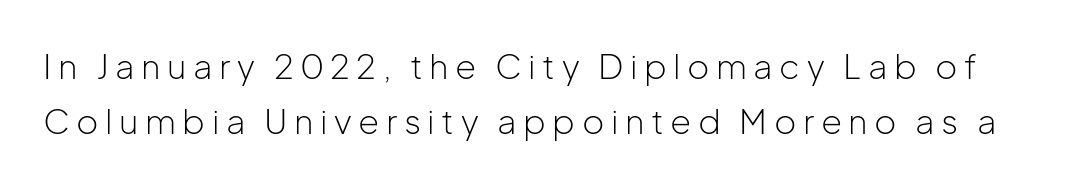
Q: Is the text bold? A: No.
Q: Is the text italic (slanted)? A: No, it is upright.
Q: Is the typeface a serif or a sans-serif typeface? A: Sans-serif.
Q: Is the text underlined? A: No.
Q: Is the spacing between lines tight, normal or loose? A: Normal.
Q: Width (condensed, normal, or wide)? A: Normal.
Q: Stroke contrast? A: Low.
Q: x-height? A: Medium.
Q: Monospaced? A: No.
